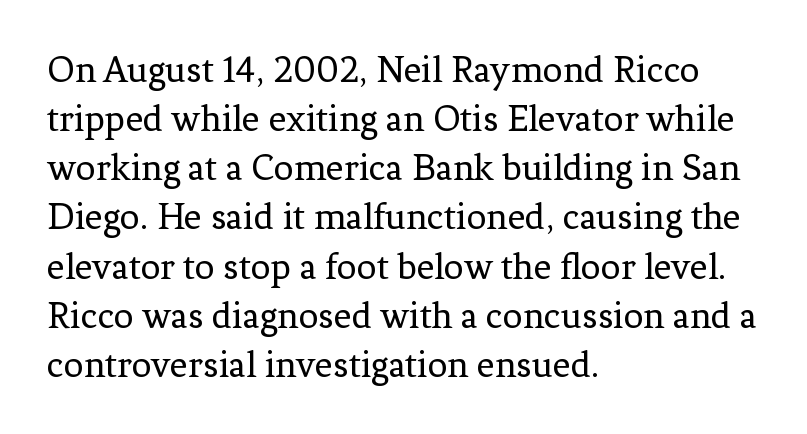
Each letter keeps its own natural width here, so spacing adapts to shape. The text was rendered using a seriffed face with decorative stroke endings. Italic: no, the glyphs are upright roman. This is not heavy type; no bold has been used.
